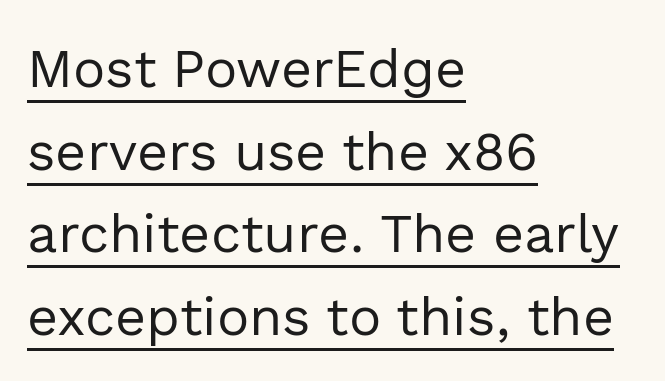
{"serif": "no", "italic": "no", "bold": "no", "weight": "regular", "width": "normal", "x_height": "medium", "monospaced": "no", "underline": "yes", "align": "left", "line_spacing": "normal", "line_spacing_ratio": 1.53, "letter_spacing": "normal", "letter_spacing_em": 0.0, "glyph_px": 54}
